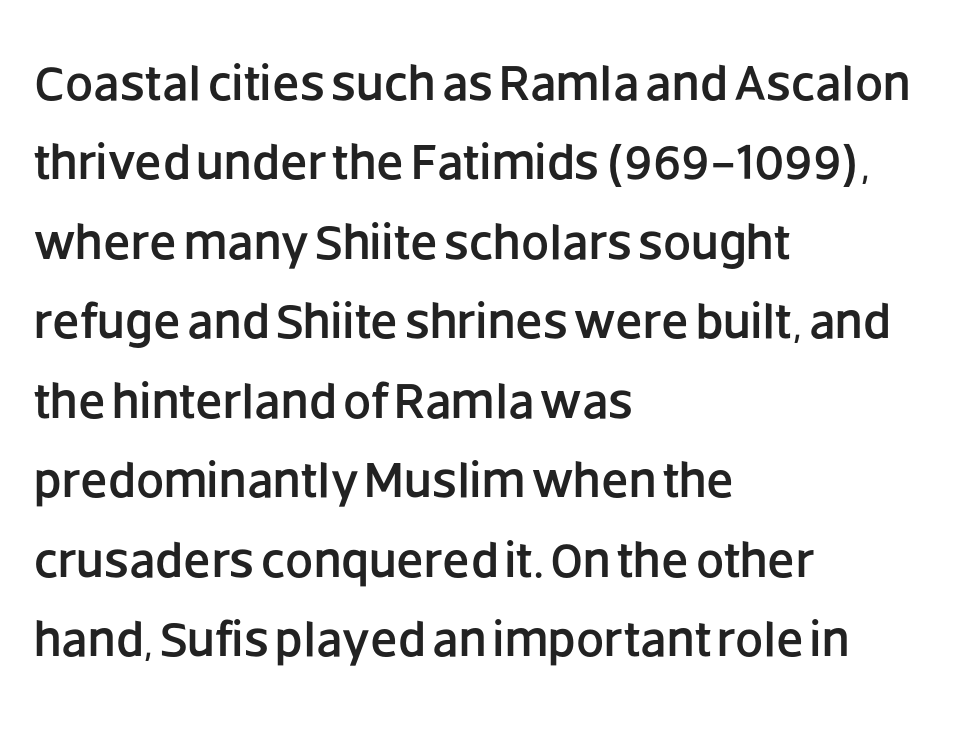
The image shows 50 px sans-serif type, upright; set left-aligned, normal line spacing (1.59x), normal letter spacing, not underlined; low stroke contrast and a large x-height.
